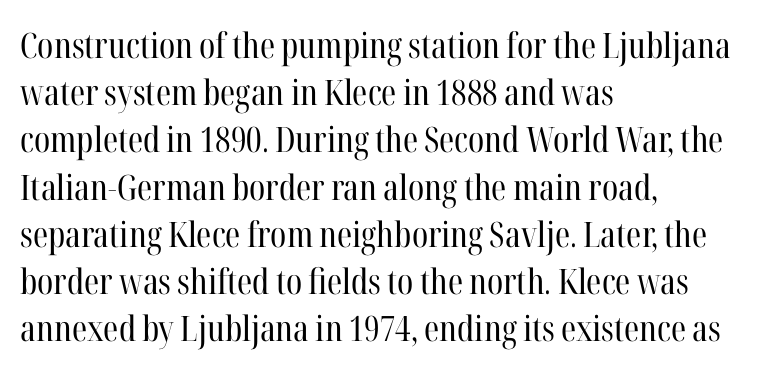
{"serif": "yes", "italic": "no", "bold": "no", "weight": "regular", "width": "condensed", "stroke_contrast": "high", "x_height": "medium", "monospaced": "no", "underline": "no", "align": "left", "line_spacing": "normal", "line_spacing_ratio": 1.35, "letter_spacing": "normal", "letter_spacing_em": 0.0, "glyph_px": 35}
